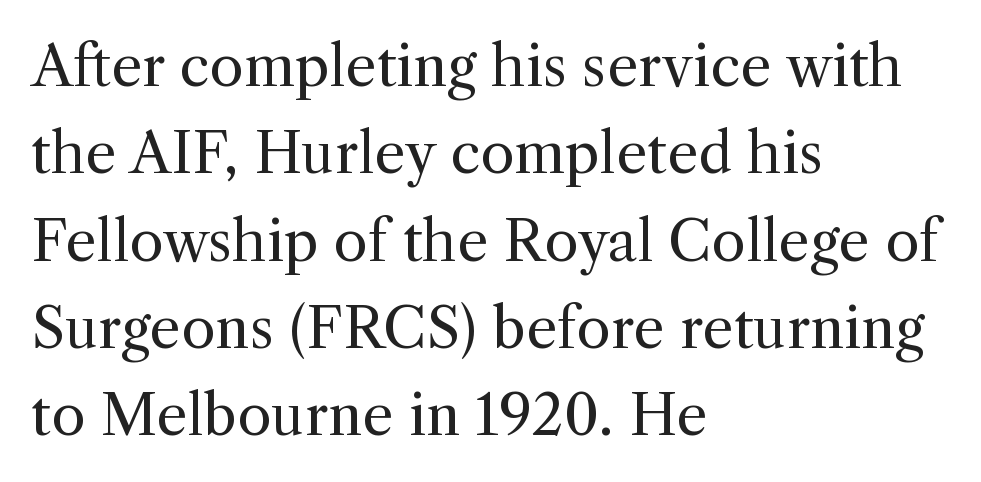
{"serif": "yes", "italic": "no", "bold": "no", "weight": "regular", "width": "normal", "x_height": "medium", "monospaced": "no", "underline": "no", "align": "left", "line_spacing": "normal", "line_spacing_ratio": 1.56, "letter_spacing": "normal", "letter_spacing_em": 0.0, "glyph_px": 56}
